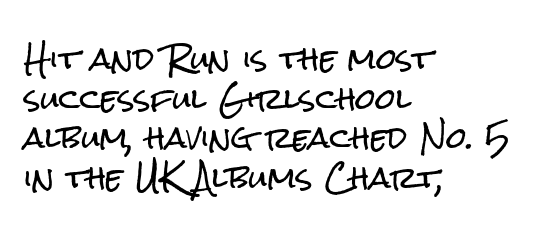
Q: Is the text italic (slanted)? A: No, it is upright.
Q: Is the typeface a serif or a sans-serif typeface? A: Sans-serif.
Q: Is the text underlined? A: No.
Q: How is the paragraph aligned? A: Left-aligned.
Q: Is the spacing between letters normal or unusually wide? A: Normal.
Q: Is the spacing between lines tight, normal or loose? A: Normal.
Q: Width (condensed, normal, or wide)? A: Condensed.
Q: Stroke contrast? A: Low.
Q: x-height? A: Medium.
Q: Monospaced? A: No.
